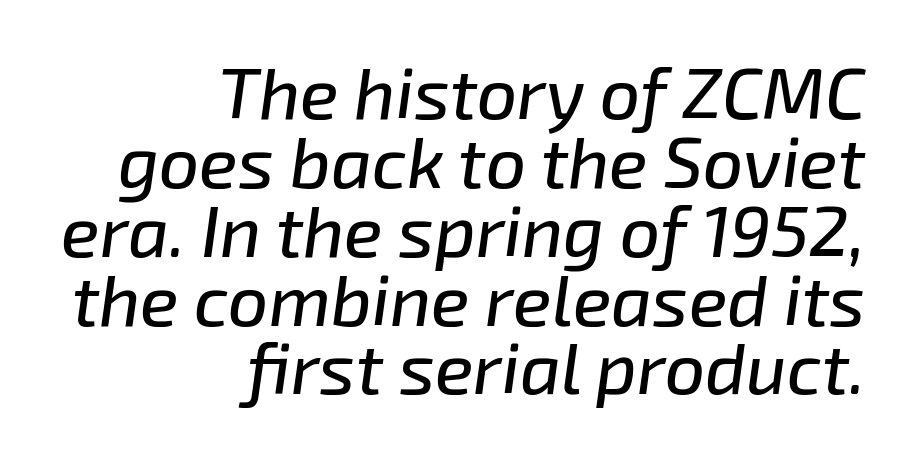
The image shows 71 px text type, italic (leaning right); set right-aligned, tight line spacing (0.97x), normal letter spacing, not underlined; low stroke contrast and a medium x-height.
